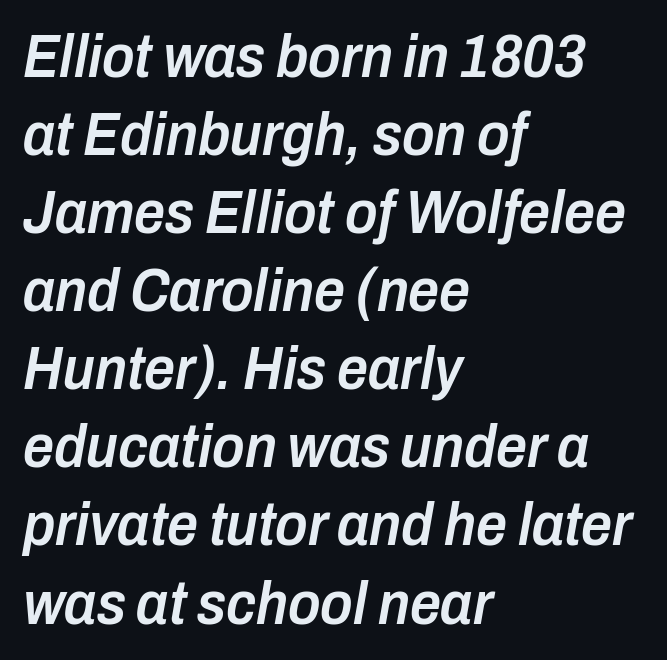
Successive baselines arrive at the customary interval. Every row of glyphs begins at an identical x-position on the left. Letter spacing: default. Spacing verdict: proportional, widths tailored to each character. Has an underline been added? It has not.
